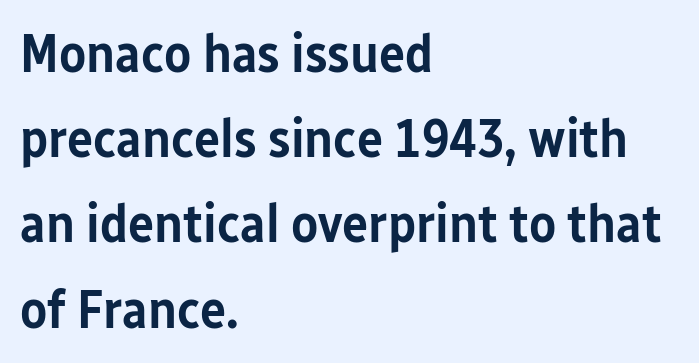
The image shows 55 px semibold, condensed sans-serif type, upright; set left-aligned, normal line spacing (1.55x), normal letter spacing, not underlined; low stroke contrast and a medium x-height.
